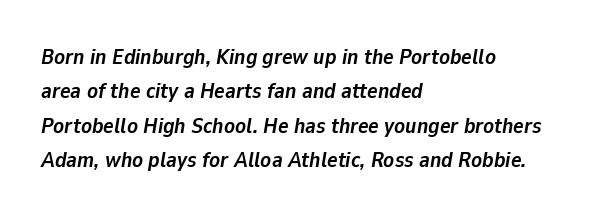
The image shows 22 px bold type, italic (leaning right); set left-aligned, normal line spacing (1.56x), normal letter spacing, not underlined.
